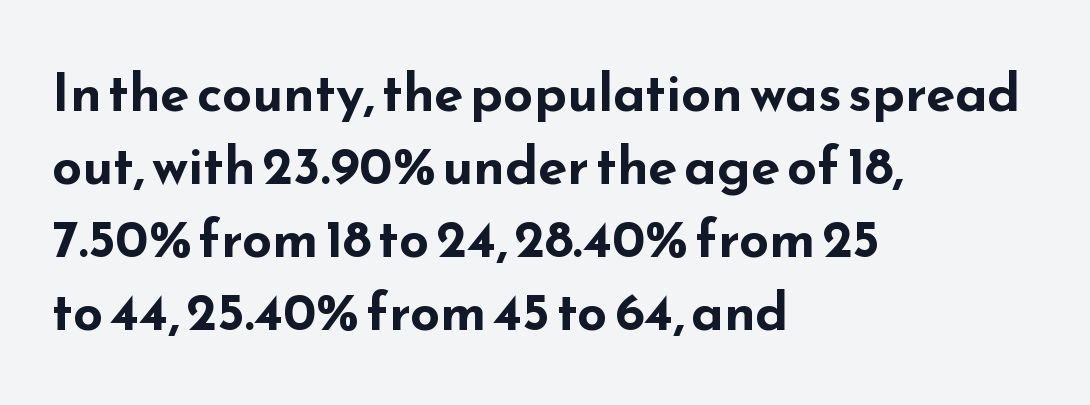
Standard letterfit; no display-style spreading of the glyphs. Does the weight exceed regular? Yes, all the way to bold. The rows are spaced the way most documents space them. Nothing sits at the stroke ends, so this counts as sans-serif. The lettering holds an erect, upright posture throughout.
